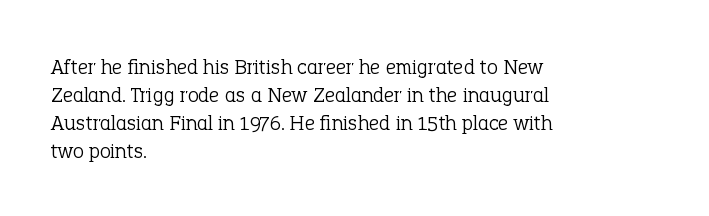
{"italic": "no", "bold": "no", "underline": "no", "align": "left", "line_spacing": "normal", "line_spacing_ratio": 1.27, "letter_spacing": "normal", "letter_spacing_em": 0.0, "glyph_px": 22}
